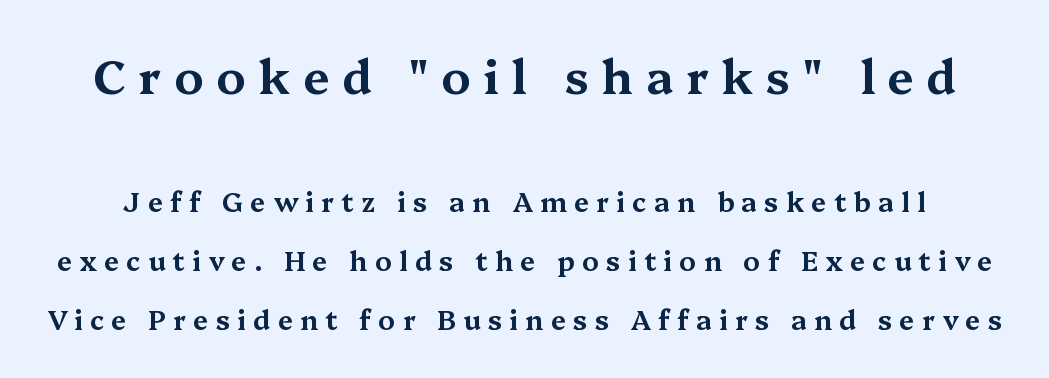
{"serif": "yes", "italic": "no", "width": "wide", "stroke_contrast": "medium", "x_height": "medium", "monospaced": "no", "underline": "no", "line_spacing": "loose", "line_spacing_ratio": 2.18, "letter_spacing": "wide", "letter_spacing_em": 0.27, "larger_block": "first", "size_ratio": 1.74, "glyph_px": 47}
